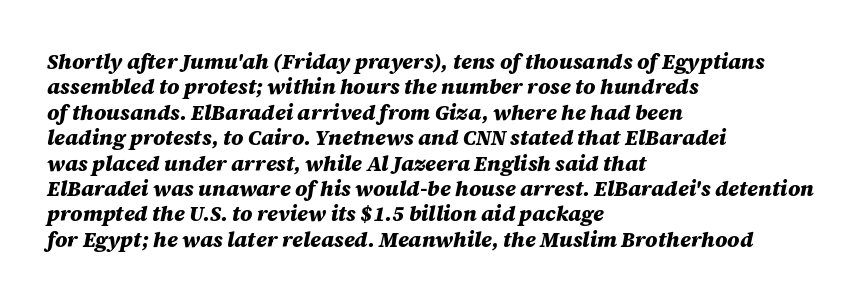
The image shows 21 px bold type, italic (leaning right); set left-aligned, line spacing 1.21x, normal letter spacing, not underlined.
